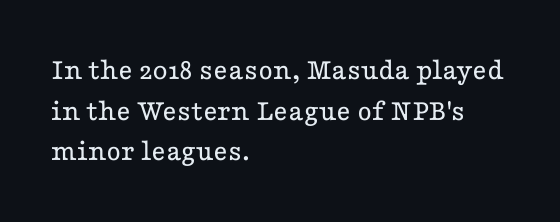
Unmarked baselines from the first word to the last. This sample has the flowing, uneven cadence of proportional lettering. You could call the tracking neutral — neither tight nor loose. These lines sit exactly where default settings would place them. The font is comparable to plain body text, perhaps lighter.
